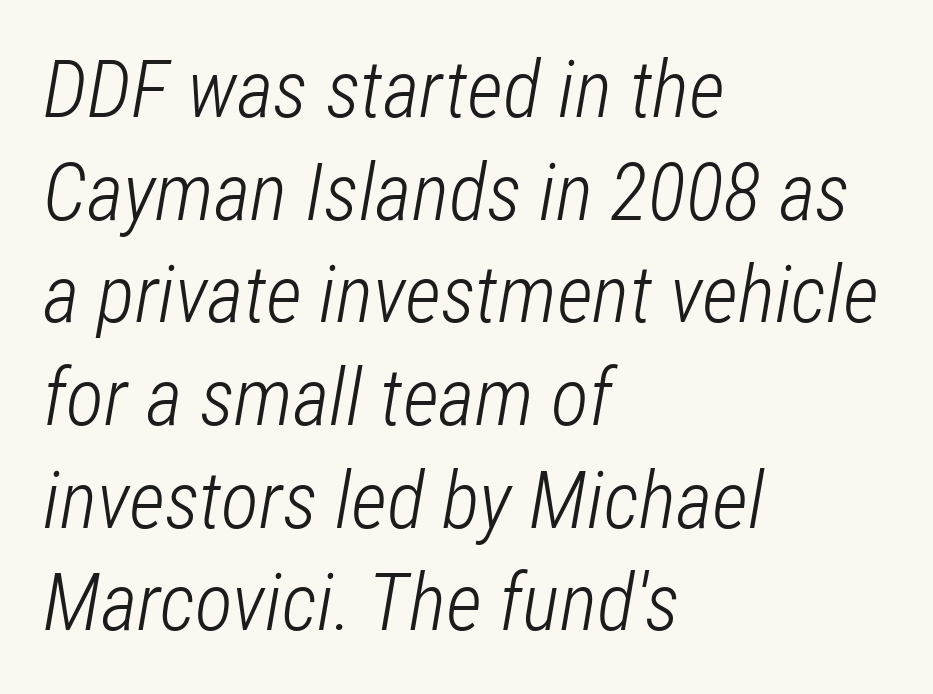
Tall strokes in this sample are angled rather than plumb. Each letter keeps its own natural width here, so spacing adapts to shape. Every row of glyphs begins at an identical x-position on the left. Underline: absent.
